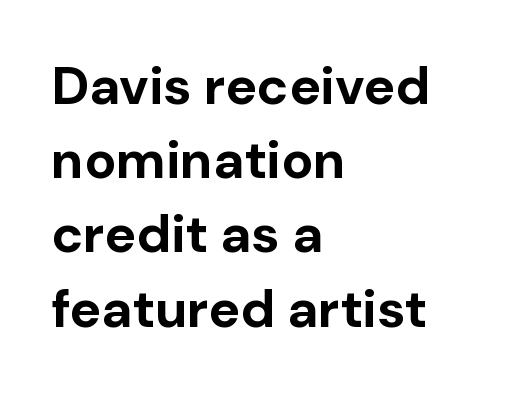
{"serif": "no", "italic": "no", "bold": "yes", "weight": "bold", "width": "normal", "stroke_contrast": "low", "x_height": "medium", "monospaced": "no", "underline": "no", "align": "left", "line_spacing": "normal", "line_spacing_ratio": 1.4, "letter_spacing": "normal", "letter_spacing_em": 0.0, "glyph_px": 53}
